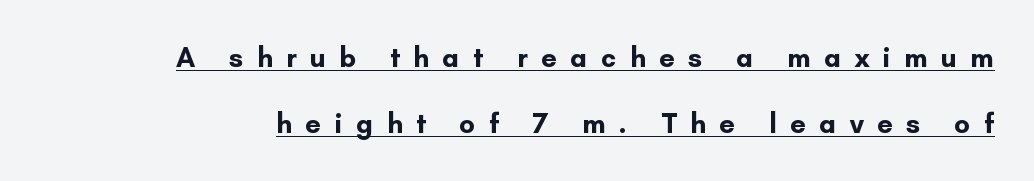
Q: Is the text bold? A: Yes.
Q: Is the text italic (slanted)? A: No, it is upright.
Q: Is the typeface a serif or a sans-serif typeface? A: Sans-serif.
Q: Is the text underlined? A: Yes.
Q: Is the spacing between letters normal or unusually wide? A: Unusually wide.
Q: Is the spacing between lines tight, normal or loose? A: Loose.
Q: Width (condensed, normal, or wide)? A: Normal.
Q: Stroke contrast? A: Low.
Q: x-height? A: Small.
Q: Monospaced? A: No.
